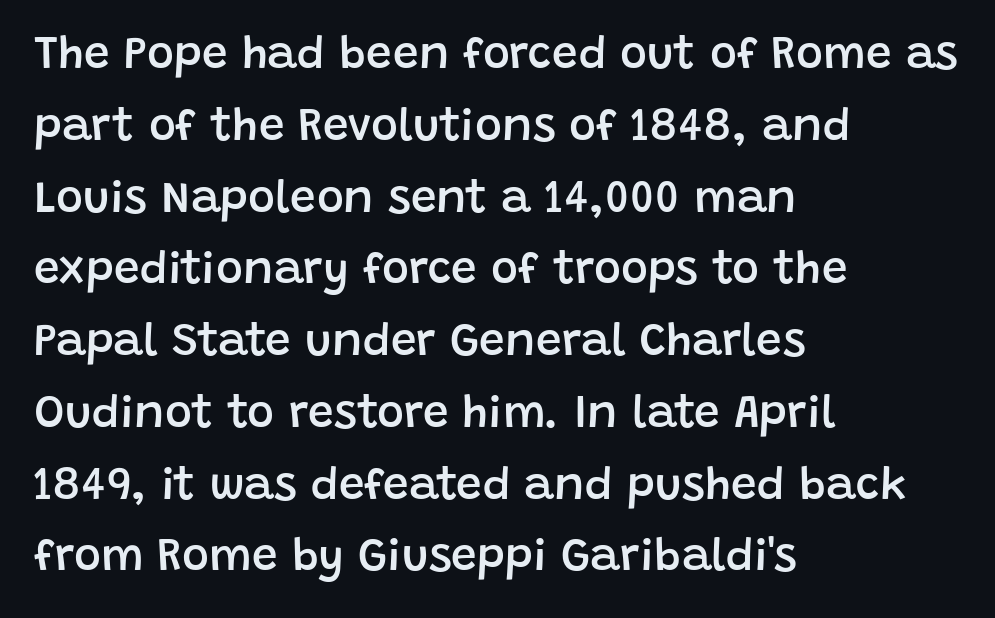
The image shows 46 px semibold sans-serif type, upright; set left-aligned, normal line spacing (1.56x), normal letter spacing, not underlined; low stroke contrast and a large x-height.
